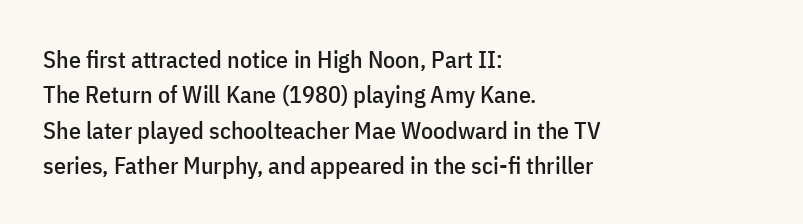
{"italic": "no", "underline": "no", "align": "left", "line_spacing": "normal", "line_spacing_ratio": 1.47, "letter_spacing": "normal", "letter_spacing_em": 0.0, "glyph_px": 24}
